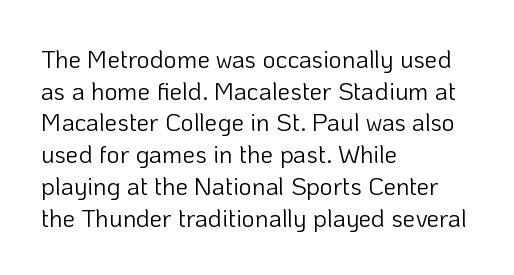
The characters are drawn with everyday or finer stroke widths. The string is rendered with underlining switched off. Leading matches the norm, producing a regular column. This sample uses plain, unmodified letter spacing.
